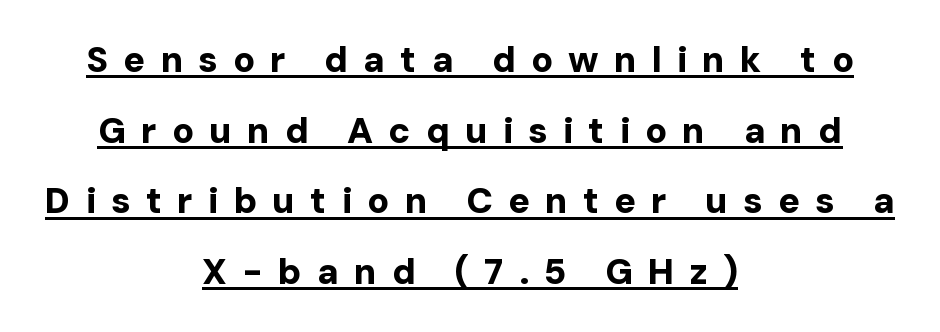
When letters stand straight like this, we call the style roman or upright. Both edges are ragged and mirror each other, which tells us the setting is centered. Proportional: the letters do not fall into vertical columns. The lines are spread far apart with generous leading. The typesetting leans heavy: a genuine bold. Decoration check: the copy is underlined.
